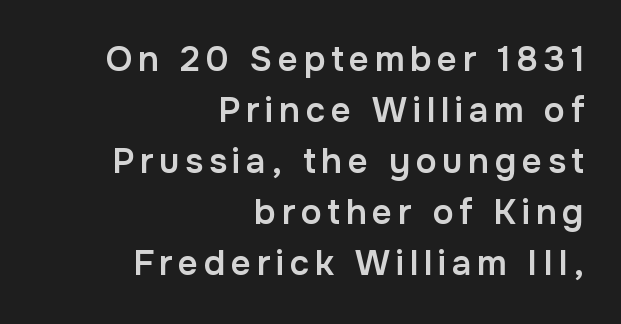
Q: Is the text bold? A: Semi-bold.
Q: Is the text italic (slanted)? A: No, it is upright.
Q: Is the typeface a serif or a sans-serif typeface? A: Sans-serif.
Q: Is the text underlined? A: No.
Q: How is the paragraph aligned? A: Right-aligned.
Q: Is the spacing between lines tight, normal or loose? A: Normal.
Q: Width (condensed, normal, or wide)? A: Normal.
Q: Stroke contrast? A: Low.
Q: x-height? A: Medium.
Q: Monospaced? A: No.
